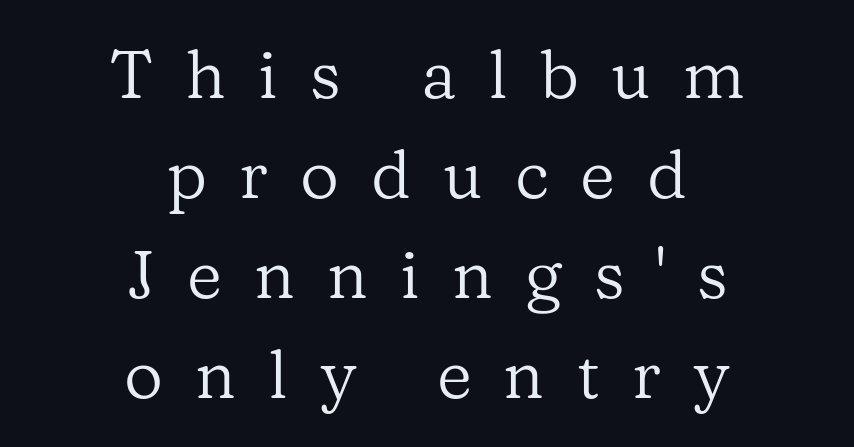
The image shows 68 px regular-weight serif type, upright; set centered, normal line spacing (1.47x), unusually wide letter spacing (+0.47 em), not underlined; low stroke contrast and a medium x-height.
